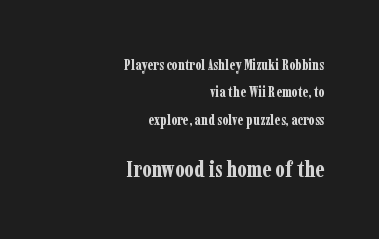
Q: Is the text bold? A: Yes.
Q: Is the text italic (slanted)? A: No, it is upright.
Q: Is the text underlined? A: No.
Q: How is the paragraph aligned? A: Right-aligned.
Q: Is the spacing between letters normal or unusually wide? A: Normal.
Q: Which block of text is set in a larger size, the first (top) or the second (bottom)? A: The second (bottom) one.
